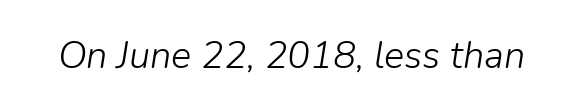
Has an underline been added? It has not. The axis of the letterforms is tilted away from vertical. Nothing unusual about the tracking: characters are spaced as the font intends. The strokes are not fattened; the text isn't bold. The rendering uses natural spacing where letterforms have individual widths.
